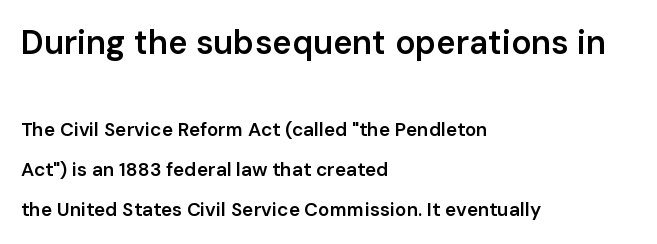
Q: Is the text bold? A: Semi-bold.
Q: Is the text italic (slanted)? A: No, it is upright.
Q: Is the typeface a serif or a sans-serif typeface? A: Sans-serif.
Q: Is the text underlined? A: No.
Q: How is the paragraph aligned? A: Left-aligned.
Q: Is the spacing between letters normal or unusually wide? A: Normal.
Q: Is the spacing between lines tight, normal or loose? A: Loose.
Q: Which block of text is set in a larger size, the first (top) or the second (bottom)? A: The first (top) one.
Q: Width (condensed, normal, or wide)? A: Normal.
Q: Stroke contrast? A: Low.
Q: x-height? A: Medium.
Q: Monospaced? A: No.
